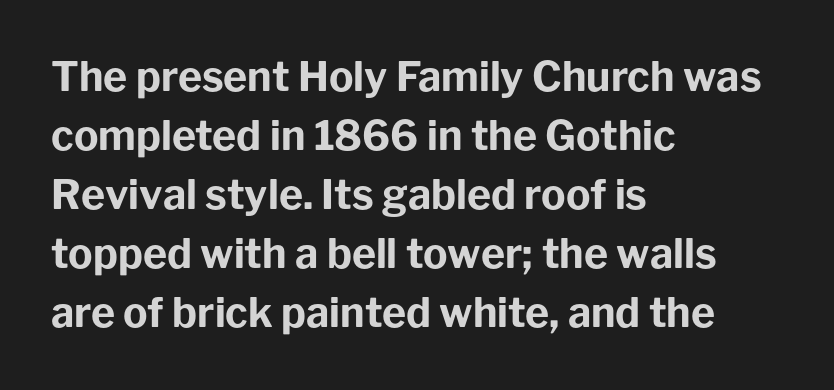
{"serif": "no", "italic": "no", "bold": "yes", "weight": "bold", "width": "normal", "stroke_contrast": "low", "x_height": "medium", "monospaced": "no", "underline": "no", "align": "left", "line_spacing": "normal", "line_spacing_ratio": 1.44, "letter_spacing": "normal", "letter_spacing_em": 0.0, "glyph_px": 41}
